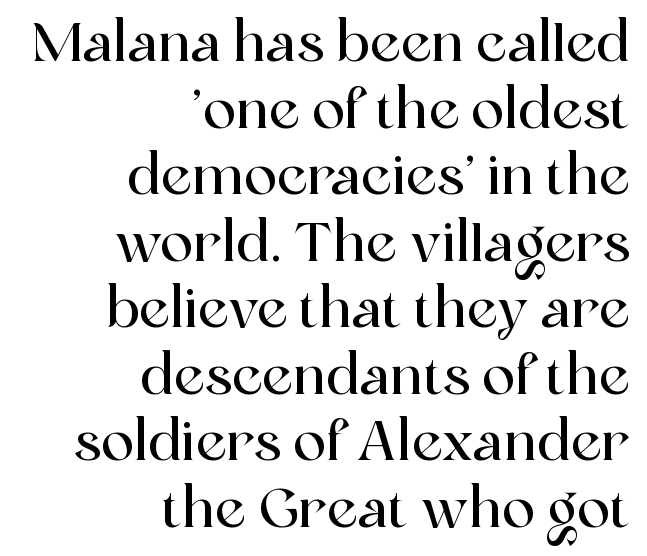
{"serif": "yes", "italic": "no", "width": "normal", "x_height": "medium", "monospaced": "no", "underline": "no", "align": "right", "line_spacing_ratio": 1.21, "letter_spacing": "normal", "letter_spacing_em": 0.0, "glyph_px": 55}
